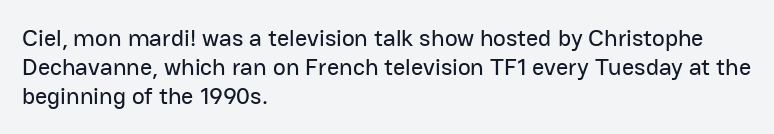
The image shows 24 px text type, upright; set left-aligned, line spacing 1.2x, normal letter spacing, not underlined.
